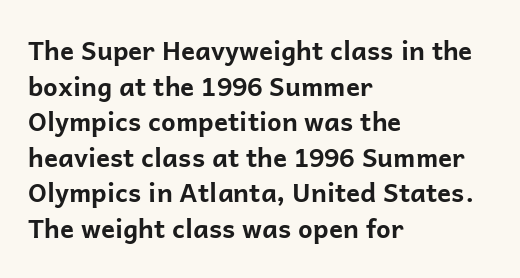
The image shows 26 px bold type, upright; set left-aligned, normal line spacing (1.37x), normal letter spacing, not underlined.
